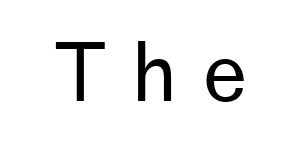
Q: Is the text bold? A: No.
Q: Is the text italic (slanted)? A: No, it is upright.
Q: Is the typeface a serif or a sans-serif typeface? A: Sans-serif.
Q: Is the text underlined? A: No.
Q: Is the spacing between letters normal or unusually wide? A: Unusually wide.
Q: Width (condensed, normal, or wide)? A: Normal.
Q: Stroke contrast? A: Low.
Q: x-height? A: Medium.
Q: Monospaced? A: No.
